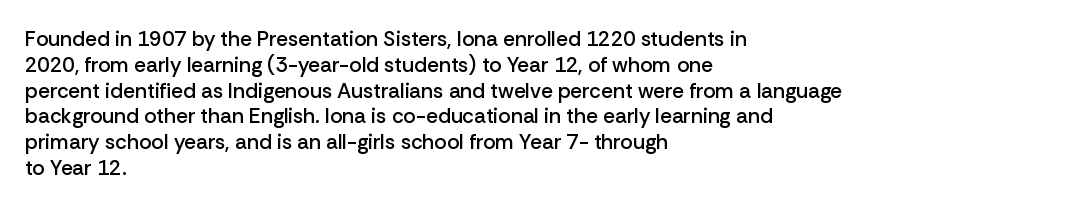
{"italic": "no", "bold": "semi", "underline": "no", "align": "left", "line_spacing_ratio": 1.23, "letter_spacing": "normal", "letter_spacing_em": 0.0, "glyph_px": 21}
